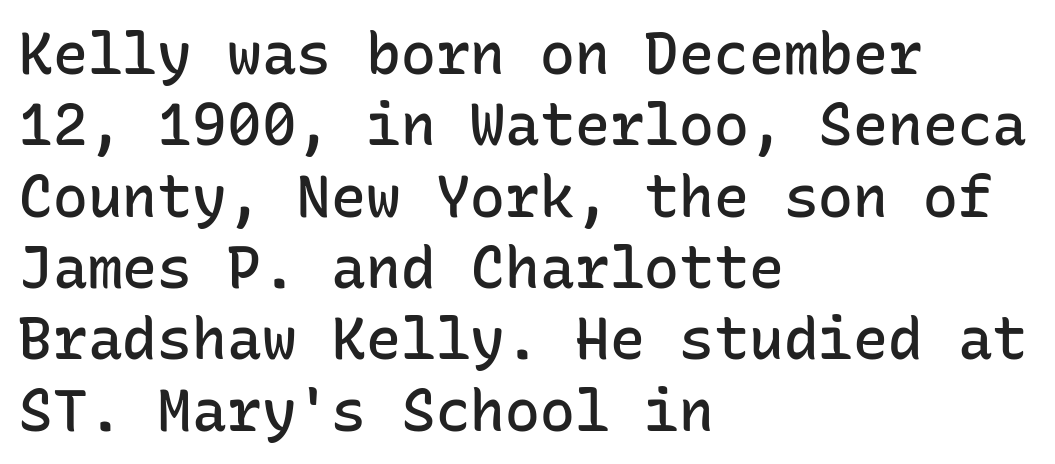
The image shows 58 px semibold sans-serif type, upright, monospaced; set left-aligned, line spacing 1.23x, normal letter spacing, not underlined; low stroke contrast and a medium x-height.
